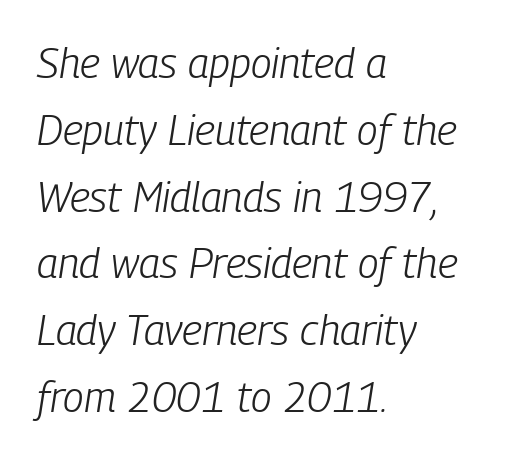
Q: Is the text bold? A: No.
Q: Is the text italic (slanted)? A: Yes, it leans right by about 9 degrees.
Q: Is the text underlined? A: No.
Q: How is the paragraph aligned? A: Left-aligned.
Q: Is the spacing between letters normal or unusually wide? A: Normal.
Q: Is the spacing between lines tight, normal or loose? A: Normal.
Q: Width (condensed, normal, or wide)? A: Condensed.
Q: Stroke contrast? A: Low.
Q: x-height? A: Medium.
Q: Monospaced? A: No.
